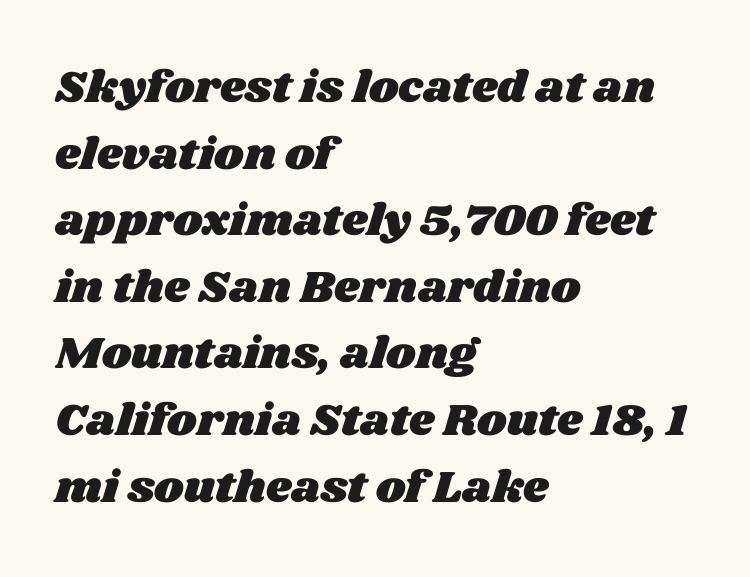
{"width": "wide", "stroke_contrast": "medium", "x_height": "large", "monospaced": "no", "underline": "no", "align": "left", "line_spacing": "normal", "line_spacing_ratio": 1.48, "letter_spacing": "normal", "letter_spacing_em": 0.0, "glyph_px": 45}
